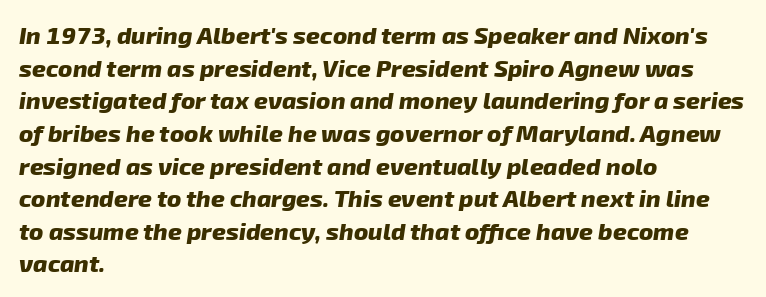
{"bold": "yes", "underline": "no", "align": "left", "line_spacing": "normal", "line_spacing_ratio": 1.36, "letter_spacing": "normal", "letter_spacing_em": 0.0, "glyph_px": 24}
